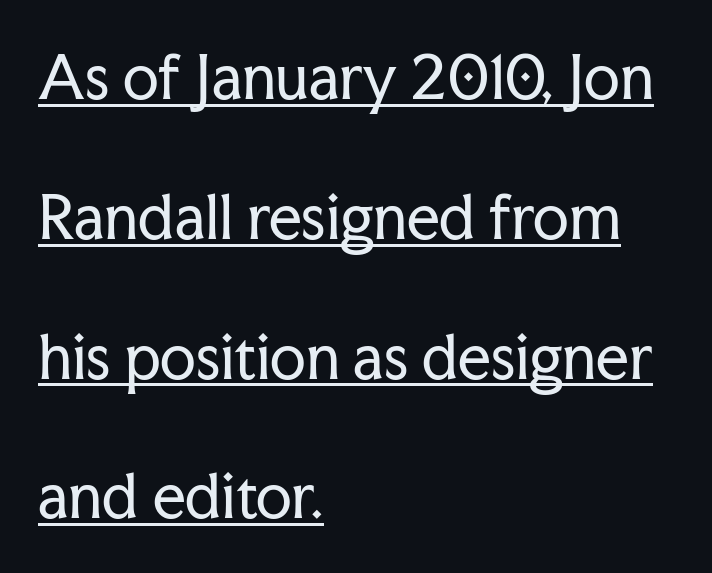
The lettering stays uniformly vertical, giving the passage a roman look. Leftover space on each line is placed entirely after the last word. Each letter keeps its own natural width here, so spacing adapts to shape. What stands out about the letter spacing? Nothing — it is the standard amount. Weight: in the light-to-regular range. The passage shown stacks its lines with a broad gap.
